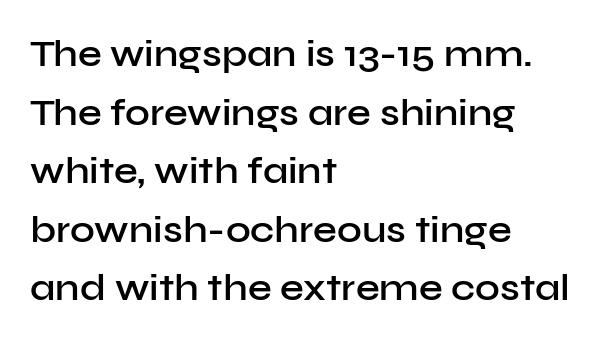
The image shows 38 px semibold sans-serif type, upright; set left-aligned, normal line spacing (1.54x), normal letter spacing, not underlined; low stroke contrast and a medium x-height.
